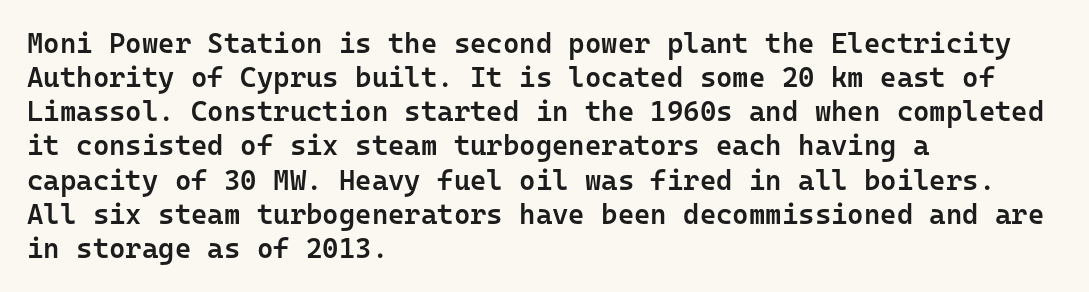
Q: Is the text bold? A: Semi-bold.
Q: Is the text italic (slanted)? A: No, it is upright.
Q: Is the typeface a serif or a sans-serif typeface? A: Sans-serif.
Q: Is the text underlined? A: No.
Q: How is the paragraph aligned? A: Left-aligned.
Q: Is the spacing between letters normal or unusually wide? A: Normal.
Q: Width (condensed, normal, or wide)? A: Normal.
Q: Stroke contrast? A: Low.
Q: x-height? A: Medium.
Q: Monospaced? A: Yes.
